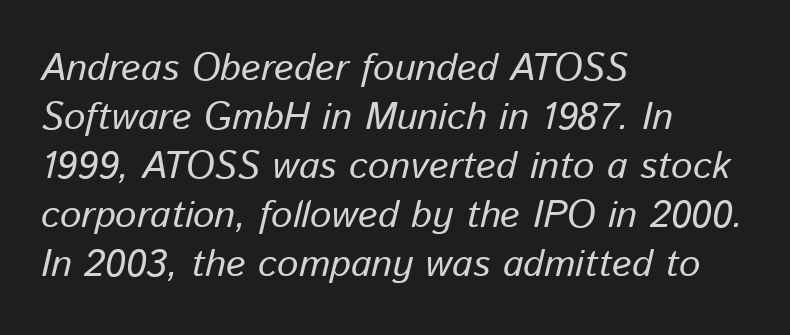
Q: Is the text italic (slanted)? A: Yes, it leans right by about 13 degrees.
Q: Is the text underlined? A: No.
Q: How is the paragraph aligned? A: Left-aligned.
Q: Is the spacing between letters normal or unusually wide? A: Normal.
Q: Is the spacing between lines tight, normal or loose? A: Normal.
Q: Width (condensed, normal, or wide)? A: Normal.
Q: Stroke contrast? A: Low.
Q: x-height? A: Medium.
Q: Monospaced? A: No.
